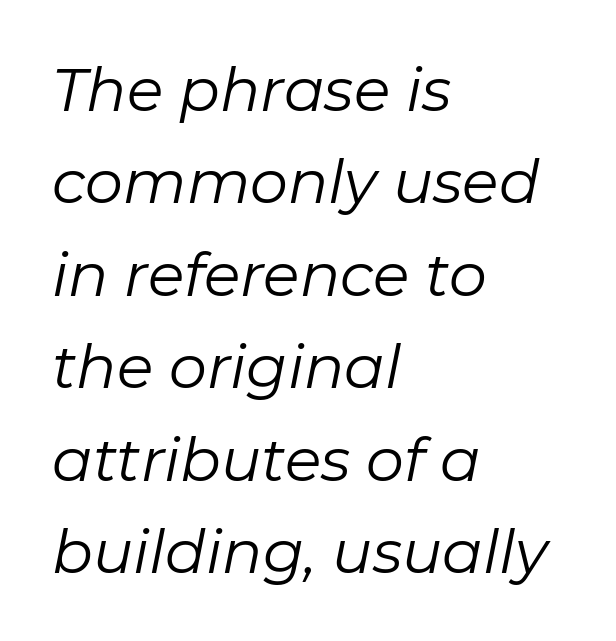
Letters have the restrained weight of plain body copy at most. Caption: standard tracking, unaltered. The axis of the letterforms is tilted away from vertical. The rendering uses natural spacing where letterforms have individual widths.
